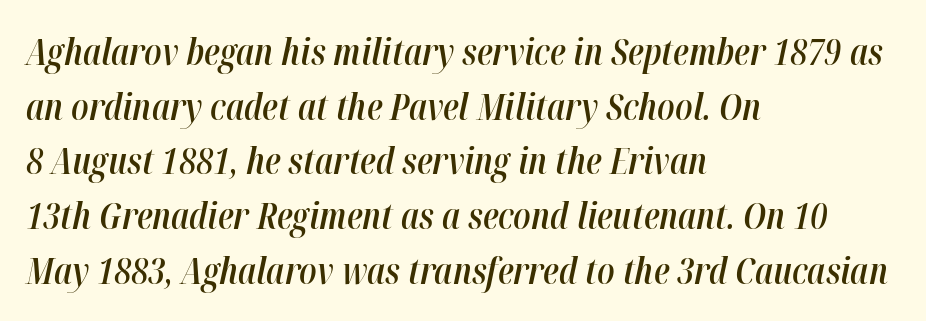
{"italic": "yes", "lean": "right", "slant_degrees": 12, "bold": "semi", "weight": "semibold", "width": "condensed", "stroke_contrast": "high", "x_height": "medium", "monospaced": "no", "underline": "no", "align": "left", "line_spacing": "normal", "line_spacing_ratio": 1.52, "letter_spacing": "normal", "letter_spacing_em": 0.0, "glyph_px": 36}
